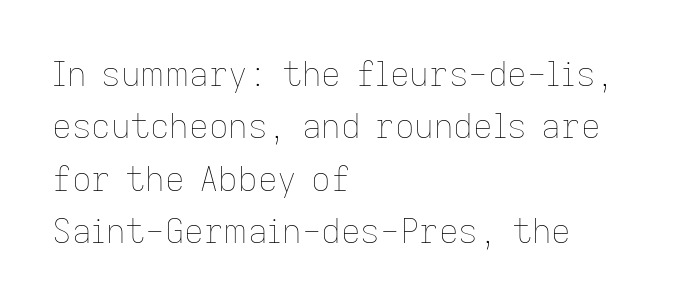
{"italic": "no", "bold": "no", "weight": "thin", "width": "normal", "stroke_contrast": "low", "x_height": "medium", "monospaced": "no", "underline": "no", "align": "left", "line_spacing": "normal", "line_spacing_ratio": 1.54, "letter_spacing": "normal", "letter_spacing_em": 0.0, "glyph_px": 34}
